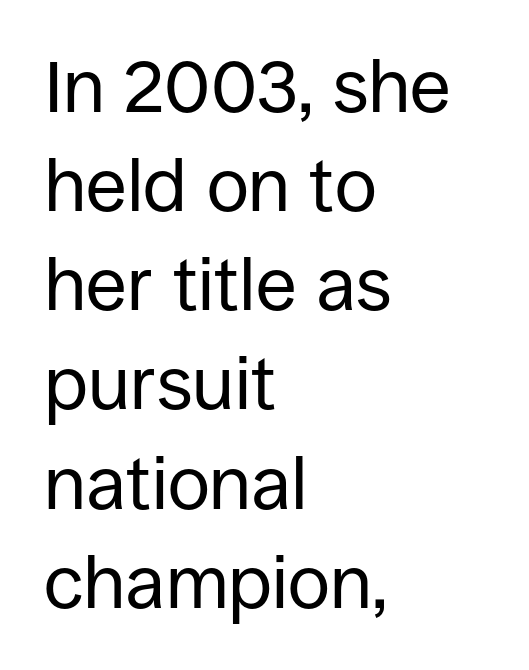
Teacher's note: observe the even left margin — that is flush-left alignment. In terms of leading, this rendering sits right in the middle. The rendering shows plain stroke endings on the letterforms — a sans-serif design. The letters stand upright; this is a roman face. The face used here is proportionally spaced, like ordinary book or web type.
